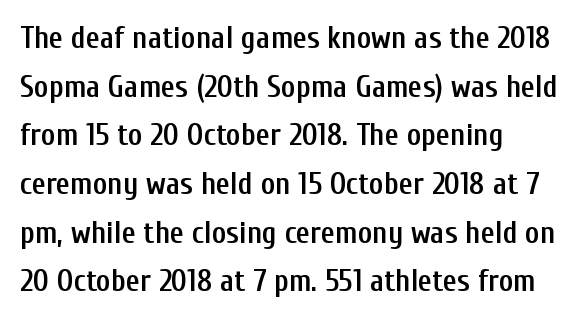
This sample has the flowing, uneven cadence of proportional lettering. Casual observation: everything's shoved over to the left. The specimen omits any rule beneath the text block's lines. The rendering keeps characters at their native spacing. Caption: semibold face, moderately heavy strokes. Nope, no serifs anywhere on these letters.
